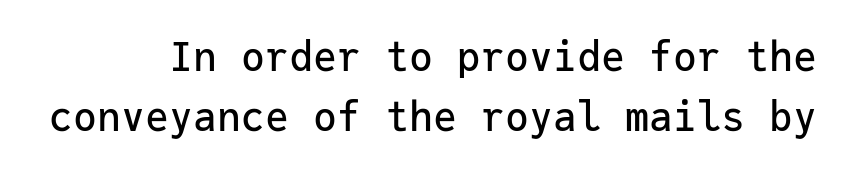
Fixed-width glyphs throughout — classic coding-font behaviour. Has an underline been added? It has not. Style check: upright. This sample uses a sans-serif face.
